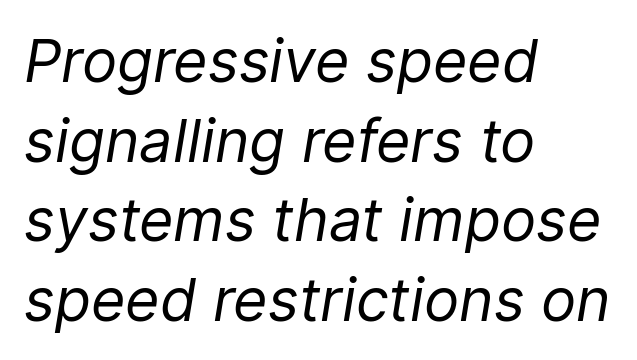
Letter spacing: default. The axis of the letterforms is tilted away from vertical. A typesetter would call this leading conventional body-copy spacing. Do the characters align in a grid? No, the font is proportional.
